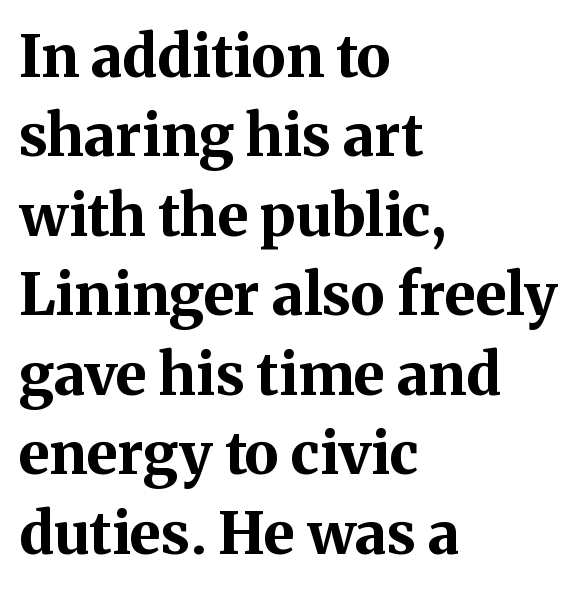
{"serif": "yes", "italic": "no", "bold": "yes", "weight": "bold", "width": "normal", "stroke_contrast": "medium", "x_height": "medium", "monospaced": "no", "underline": "no", "align": "left", "line_spacing": "normal", "line_spacing_ratio": 1.37, "letter_spacing": "normal", "letter_spacing_em": 0.0, "glyph_px": 58}
